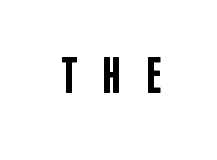
Q: Is the text bold? A: Semi-bold.
Q: Is the text italic (slanted)? A: No, it is upright.
Q: Is the typeface a serif or a sans-serif typeface? A: Sans-serif.
Q: Is the text underlined? A: No.
Q: Is the spacing between letters normal or unusually wide? A: Unusually wide.
Q: Width (condensed, normal, or wide)? A: Condensed.
Q: Stroke contrast? A: Low.
Q: x-height? A: Large.
Q: Monospaced? A: No.
